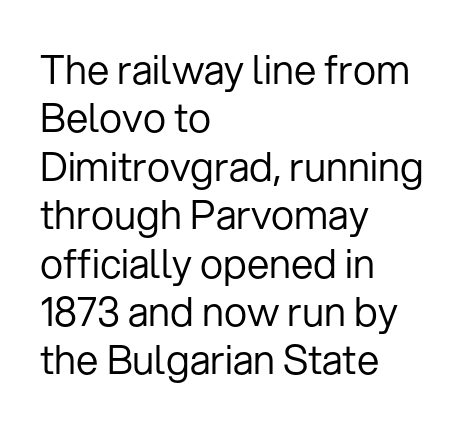
Q: Is the text bold? A: No.
Q: Is the text italic (slanted)? A: No, it is upright.
Q: Is the typeface a serif or a sans-serif typeface? A: Sans-serif.
Q: Is the text underlined? A: No.
Q: How is the paragraph aligned? A: Left-aligned.
Q: Is the spacing between letters normal or unusually wide? A: Normal.
Q: Width (condensed, normal, or wide)? A: Normal.
Q: Stroke contrast? A: Low.
Q: x-height? A: Medium.
Q: Monospaced? A: No.
